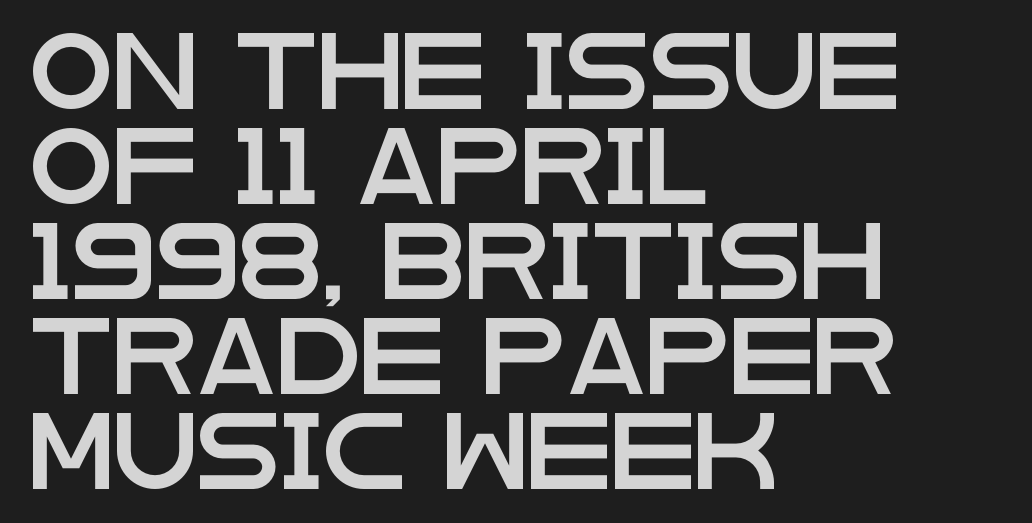
Q: Is the text italic (slanted)? A: No, it is upright.
Q: Is the typeface a serif or a sans-serif typeface? A: Sans-serif.
Q: Is the text underlined? A: No.
Q: How is the paragraph aligned? A: Left-aligned.
Q: Is the spacing between letters normal or unusually wide? A: Normal.
Q: Is the spacing between lines tight, normal or loose? A: Normal.
Q: Width (condensed, normal, or wide)? A: Wide.
Q: Stroke contrast? A: Low.
Q: x-height? A: Large.
Q: Monospaced? A: No.
